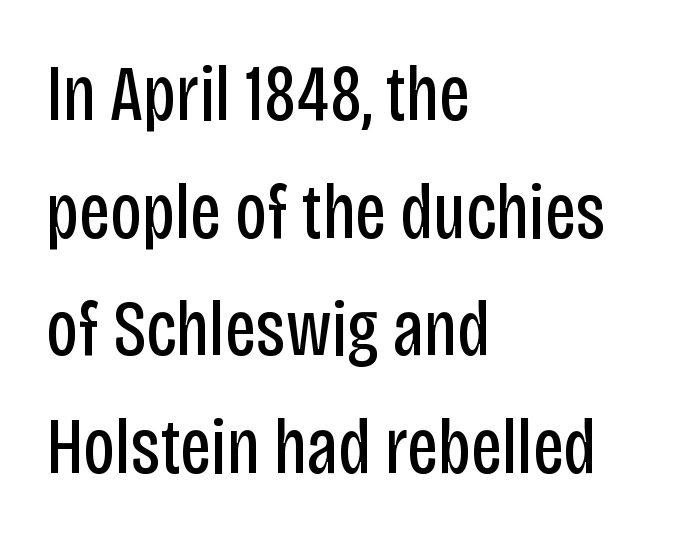
Q: Is the text bold? A: No.
Q: Is the text italic (slanted)? A: No, it is upright.
Q: Is the typeface a serif or a sans-serif typeface? A: Sans-serif.
Q: Is the text underlined? A: No.
Q: How is the paragraph aligned? A: Left-aligned.
Q: Is the spacing between letters normal or unusually wide? A: Normal.
Q: Is the spacing between lines tight, normal or loose? A: Normal.
Q: Width (condensed, normal, or wide)? A: Condensed.
Q: Stroke contrast? A: Low.
Q: x-height? A: Large.
Q: Monospaced? A: No.
